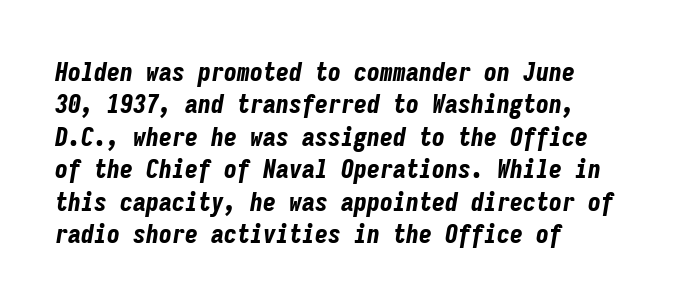
Q: Is the text bold? A: Yes.
Q: Is the text italic (slanted)? A: Yes, it leans right by about 9 degrees.
Q: Is the text underlined? A: No.
Q: Is the spacing between letters normal or unusually wide? A: Normal.
Q: Is the spacing between lines tight, normal or loose? A: Normal.
